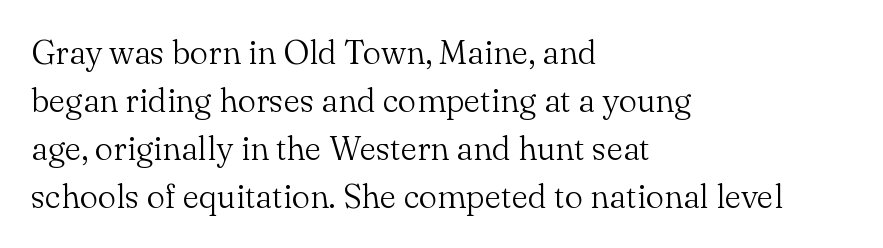
{"serif": "yes", "italic": "no", "bold": "no", "weight": "light", "width": "normal", "stroke_contrast": "medium", "x_height": "small", "monospaced": "no", "underline": "no", "align": "left", "line_spacing": "normal", "line_spacing_ratio": 1.45, "letter_spacing": "normal", "letter_spacing_em": 0.0, "glyph_px": 33}
